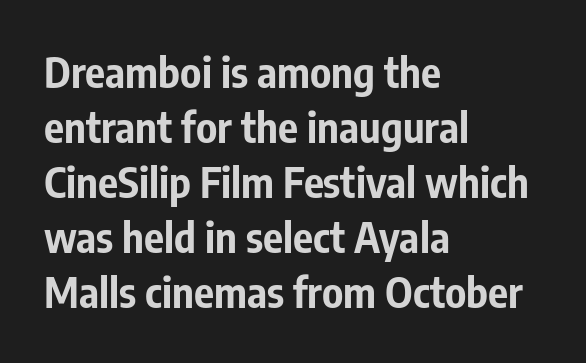
Q: Is the text bold? A: Yes.
Q: Is the text italic (slanted)? A: No, it is upright.
Q: Is the typeface a serif or a sans-serif typeface? A: Sans-serif.
Q: Is the text underlined? A: No.
Q: How is the paragraph aligned? A: Left-aligned.
Q: Is the spacing between letters normal or unusually wide? A: Normal.
Q: Is the spacing between lines tight, normal or loose? A: Normal.
Q: Width (condensed, normal, or wide)? A: Condensed.
Q: Stroke contrast? A: Low.
Q: x-height? A: Medium.
Q: Monospaced? A: No.
